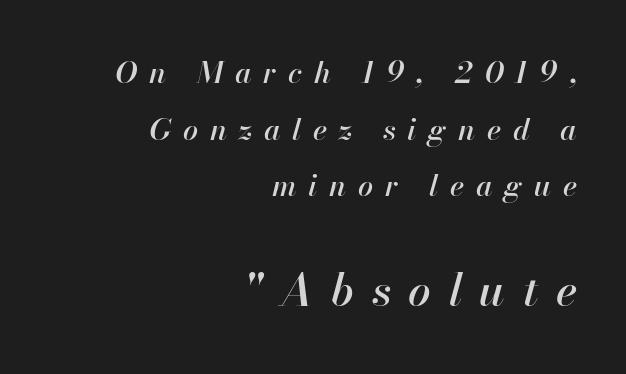
The image shows 45 px text type, italic (leaning right); set right-aligned, line spacing 1.89x, unusually wide letter spacing (+0.39 em), not underlined; the second (bottom) block is 1.5x larger; high stroke contrast and a small x-height.
